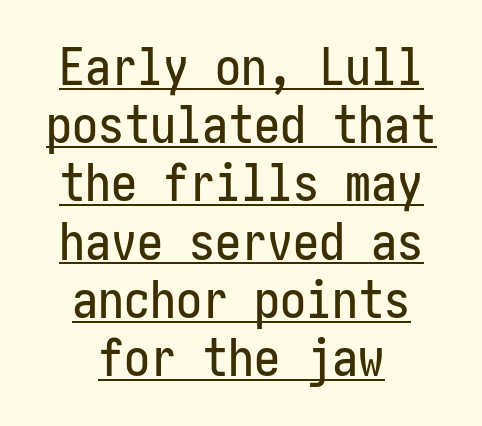
Q: Is the text italic (slanted)? A: No, it is upright.
Q: Is the typeface a serif or a sans-serif typeface? A: Sans-serif.
Q: Is the text underlined? A: Yes.
Q: How is the paragraph aligned? A: Centered.
Q: Is the spacing between letters normal or unusually wide? A: Normal.
Q: Is the spacing between lines tight, normal or loose? A: Tight.
Q: Width (condensed, normal, or wide)? A: Condensed.
Q: Stroke contrast? A: Low.
Q: x-height? A: Medium.
